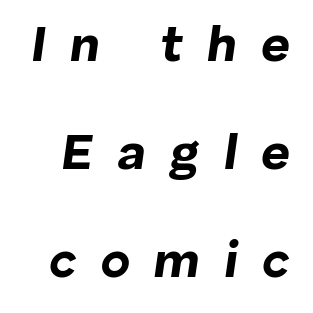
Tall strokes in this sample are angled rather than plumb. Between one letter and the next there's a generous, obvious gap. Plenty of ink on the page — the face is bold. Horizontal bands of white between lines are thick stripes. Spacing verdict: proportional, widths tailored to each character.
